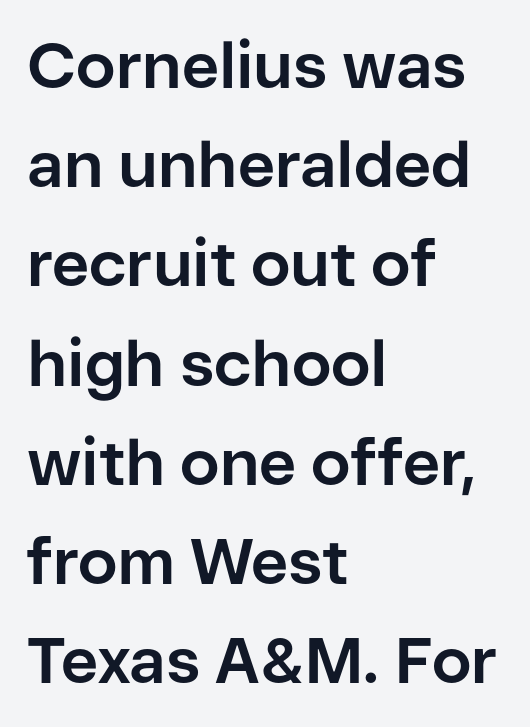
Q: Is the text bold? A: Yes.
Q: Is the text italic (slanted)? A: No, it is upright.
Q: Is the typeface a serif or a sans-serif typeface? A: Sans-serif.
Q: Is the text underlined? A: No.
Q: How is the paragraph aligned? A: Left-aligned.
Q: Is the spacing between letters normal or unusually wide? A: Normal.
Q: Is the spacing between lines tight, normal or loose? A: Normal.
Q: Width (condensed, normal, or wide)? A: Normal.
Q: Stroke contrast? A: Low.
Q: x-height? A: Medium.
Q: Monospaced? A: No.
